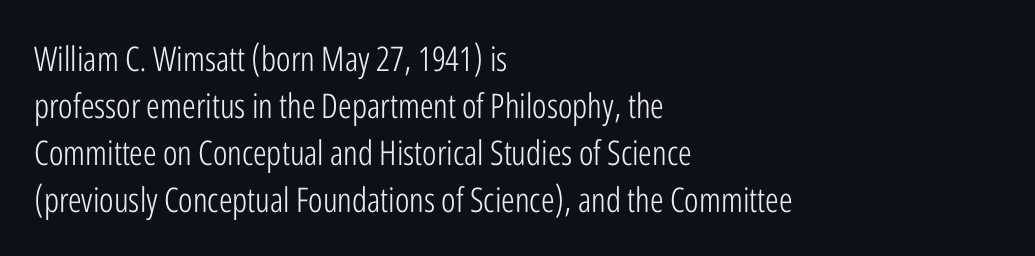
Note the varied advance widths — an 'i' is clearly narrower than an 'm'. Ascenders rise straight up at ninety degrees. Typeset ragged right — the left edge is the straight one. Plain, unruled lines of type. The rendering keeps characters at their native spacing. Font category for this specimen: sans-serif.
